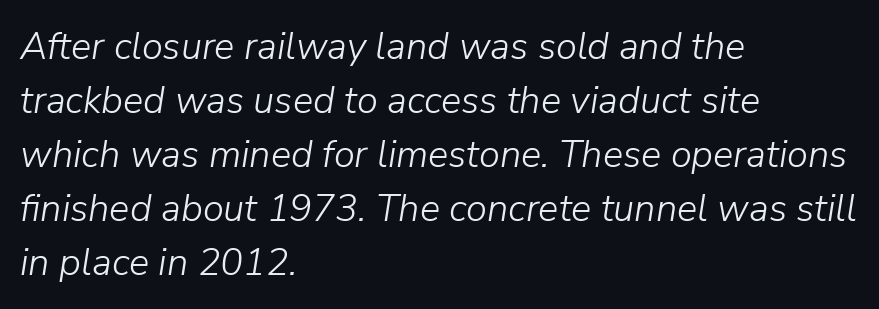
{"italic": "yes", "lean": "right", "slant_degrees": 9, "bold": "no", "weight": "light", "width": "normal", "stroke_contrast": "low", "x_height": "medium", "monospaced": "no", "underline": "no", "align": "left", "line_spacing": "normal", "line_spacing_ratio": 1.42, "letter_spacing": "normal", "letter_spacing_em": 0.0, "glyph_px": 38}
